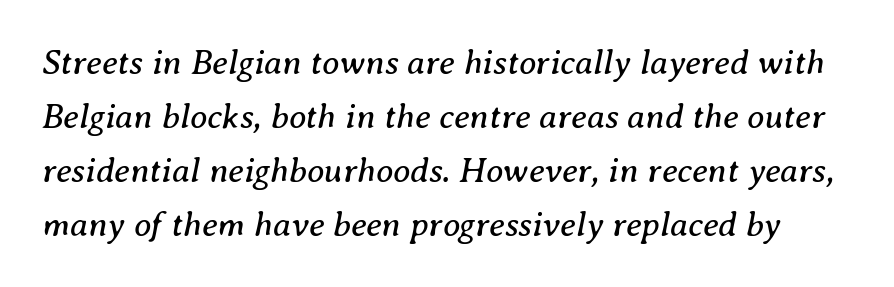
{"serif": "yes", "italic": "yes", "lean": "right", "slant_degrees": 8, "bold": "no", "weight": "regular", "width": "normal", "stroke_contrast": "medium", "x_height": "medium", "monospaced": "no", "underline": "no", "line_spacing": "normal", "line_spacing_ratio": 1.54, "letter_spacing": "normal", "letter_spacing_em": 0.0, "glyph_px": 35}
